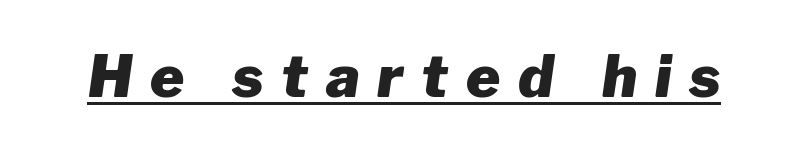
The image shows 58 px heavy type, italic (leaning right); set unusually wide letter spacing (+0.31 em), underlined; low stroke contrast and a medium x-height.
